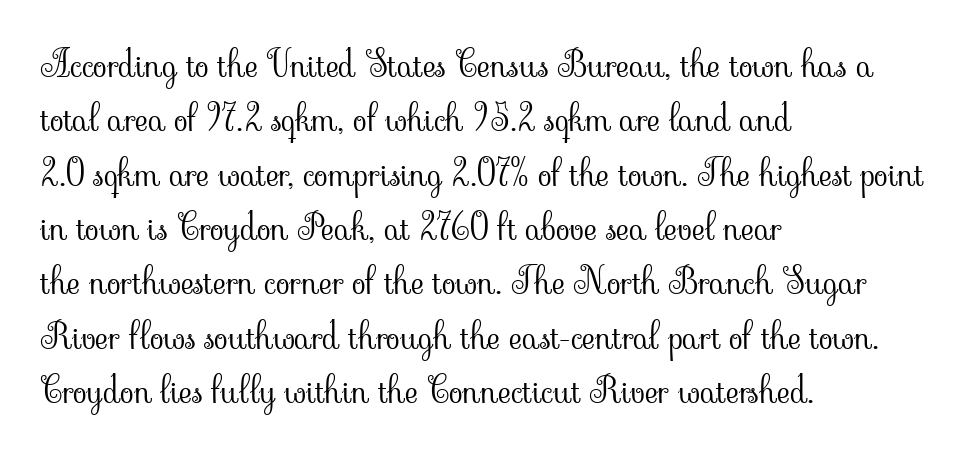
In CSS terms this would be text-align: left. The vertical gap from one line to the next is medium. Small tapered or slab feet sit at the stroke ends, so this counts as serif. Heft: none added — not bold. Does the lettering tilt? It doesn't — this is upright.
